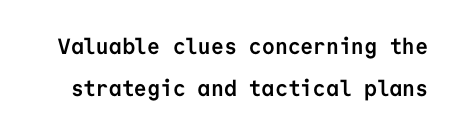
Rendered with straight, roman letterforms. Horizontal bands of white between lines are thick stripes. The sample has been set heavy, in full bold. The baseline area is clear. Between one letter and the next there's only the usual sliver of space.
